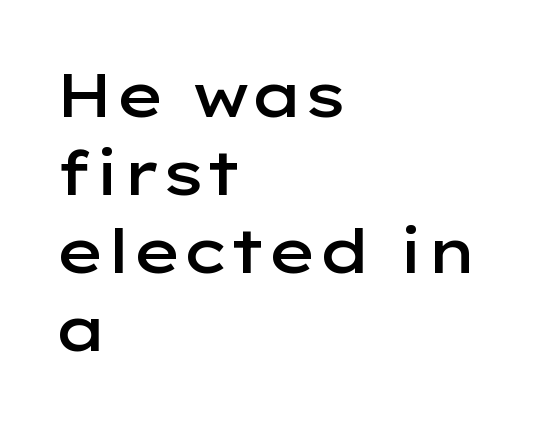
The image shows 62 px semibold, wide sans-serif type, upright; set left-aligned, normal line spacing (1.26x), normal letter spacing, not underlined; low stroke contrast and a medium x-height.
